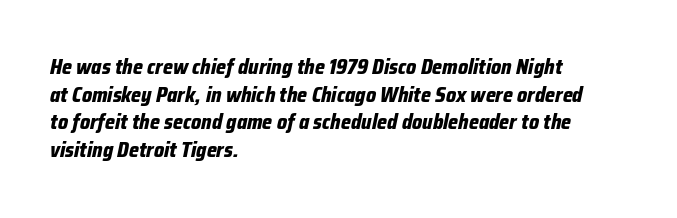
Q: Is the text bold? A: Yes.
Q: Is the text italic (slanted)? A: Yes, it leans right by about 12 degrees.
Q: Is the text underlined? A: No.
Q: How is the paragraph aligned? A: Left-aligned.
Q: Is the spacing between letters normal or unusually wide? A: Normal.
Q: Is the spacing between lines tight, normal or loose? A: Normal.
